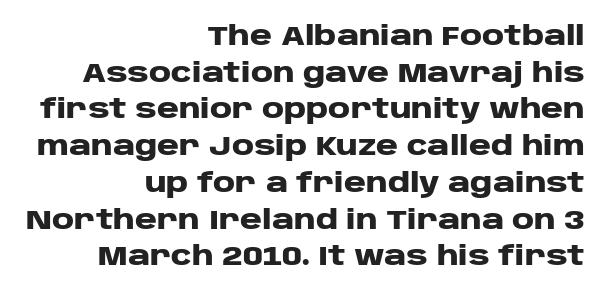
Q: Is the text bold? A: Yes.
Q: Is the text italic (slanted)? A: No, it is upright.
Q: Is the text underlined? A: No.
Q: How is the paragraph aligned? A: Right-aligned.
Q: Is the spacing between letters normal or unusually wide? A: Normal.
Q: Is the spacing between lines tight, normal or loose? A: Normal.
